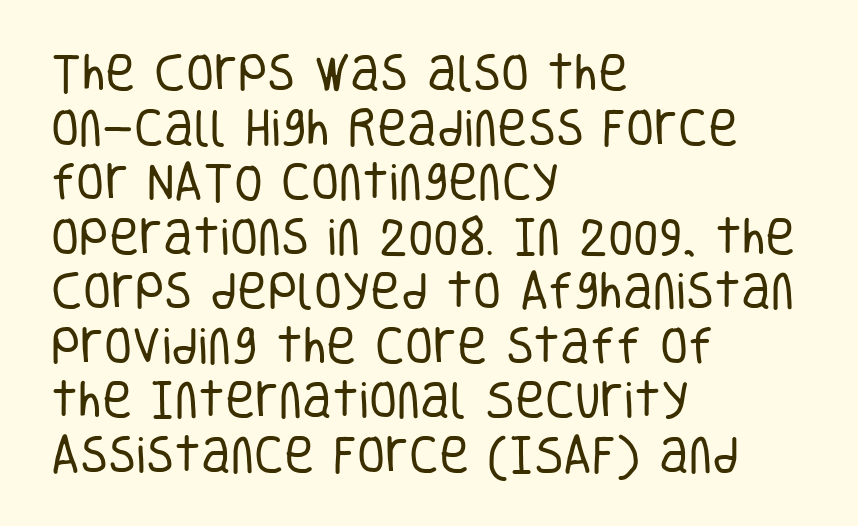
Q: Is the text bold? A: No.
Q: Is the text italic (slanted)? A: No, it is upright.
Q: Is the typeface a serif or a sans-serif typeface? A: Sans-serif.
Q: Is the text underlined? A: No.
Q: How is the paragraph aligned? A: Left-aligned.
Q: Is the spacing between letters normal or unusually wide? A: Normal.
Q: Is the spacing between lines tight, normal or loose? A: Normal.
Q: Width (condensed, normal, or wide)? A: Condensed.
Q: Stroke contrast? A: Low.
Q: x-height? A: Large.
Q: Monospaced? A: No.
